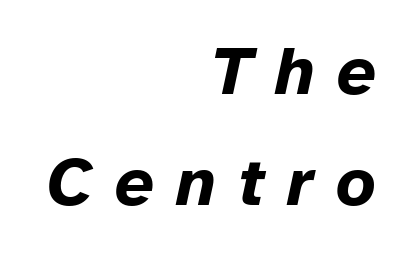
The image shows 69 px bold type, italic (leaning right); set right-aligned, normal line spacing (1.61x), unusually wide letter spacing (+0.32 em), not underlined; low stroke contrast and a medium x-height.
